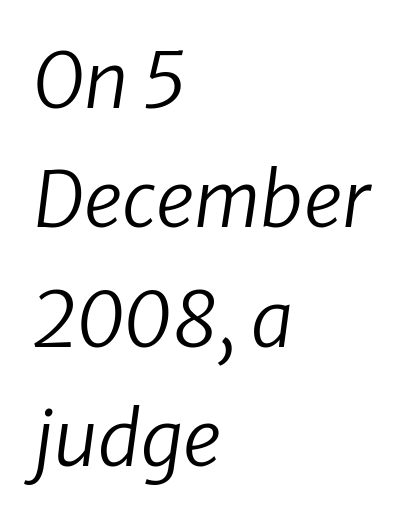
{"italic": "yes", "lean": "right", "slant_degrees": 8, "bold": "no", "weight": "regular", "width": "normal", "stroke_contrast": "low", "x_height": "medium", "monospaced": "no", "underline": "no", "align": "left", "line_spacing": "normal", "line_spacing_ratio": 1.57, "letter_spacing": "normal", "letter_spacing_em": 0.0, "glyph_px": 76}
